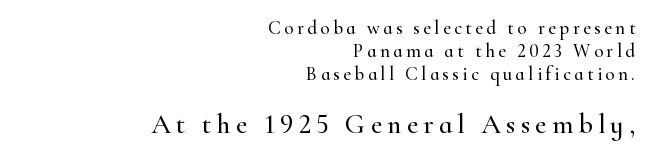
The image shows 28 px serif type, upright; set right-aligned, line spacing 1.21x, not underlined; the second (bottom) block is 1.47x larger; high stroke contrast and a small x-height.
